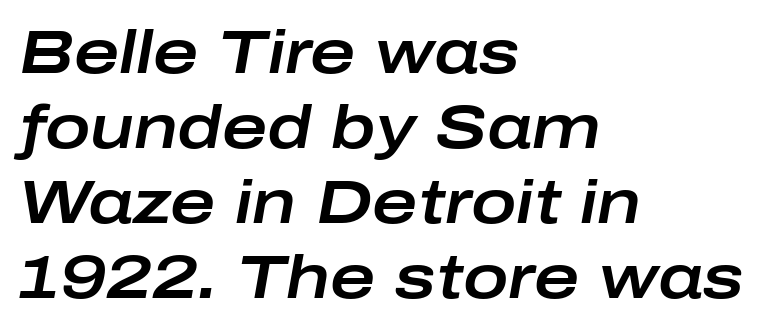
The image shows 61 px wide type, italic (leaning right); set left-aligned, line spacing 1.23x, normal letter spacing, not underlined; low stroke contrast and a medium x-height.
